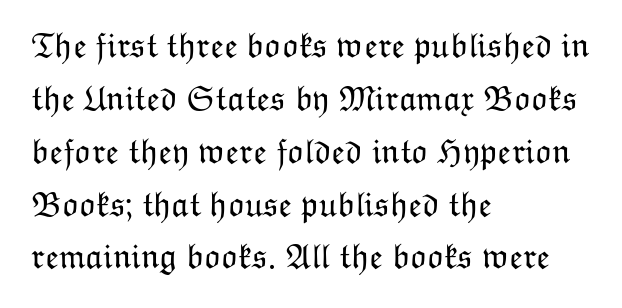
The letterforms sit at book weight or below. Regular leading. Italic? Not at all — the glyphs are vertical. The passage shown has conventional tracking throughout. These lines are rendered in a variable-pitch font.
